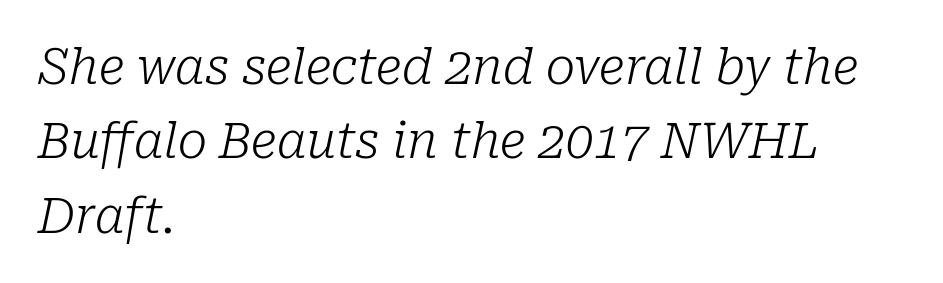
The image shows 49 px light serif type, italic (leaning right); set left-aligned, normal line spacing (1.52x), normal letter spacing, not underlined; low stroke contrast and a medium x-height.
